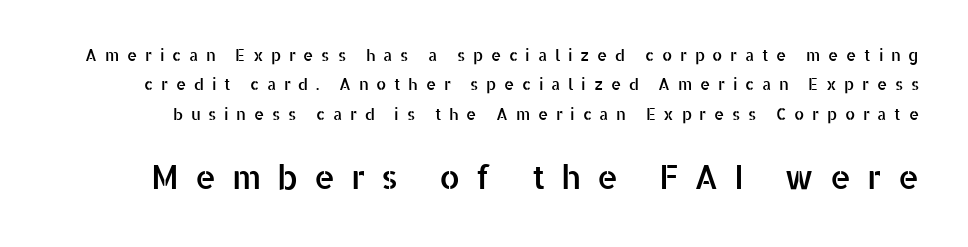
{"serif": "no", "italic": "no", "width": "normal", "stroke_contrast": "low", "x_height": "medium", "monospaced": "no", "underline": "no", "line_spacing_ratio": 1.84, "letter_spacing": "wide", "letter_spacing_em": 0.48, "larger_block": "second", "size_ratio": 2.06, "glyph_px": 33}
